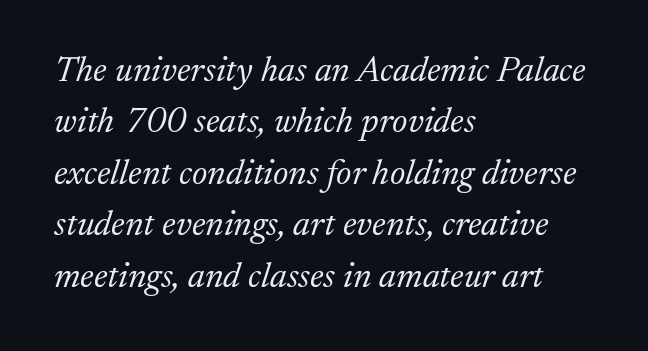
{"serif": "yes", "italic": "yes", "lean": "right", "slant_degrees": 17, "bold": "no", "weight": "light", "width": "normal", "stroke_contrast": "low", "x_height": "medium", "monospaced": "no", "underline": "no", "align": "left", "line_spacing": "normal", "line_spacing_ratio": 1.43, "letter_spacing": "normal", "letter_spacing_em": 0.0, "glyph_px": 36}
